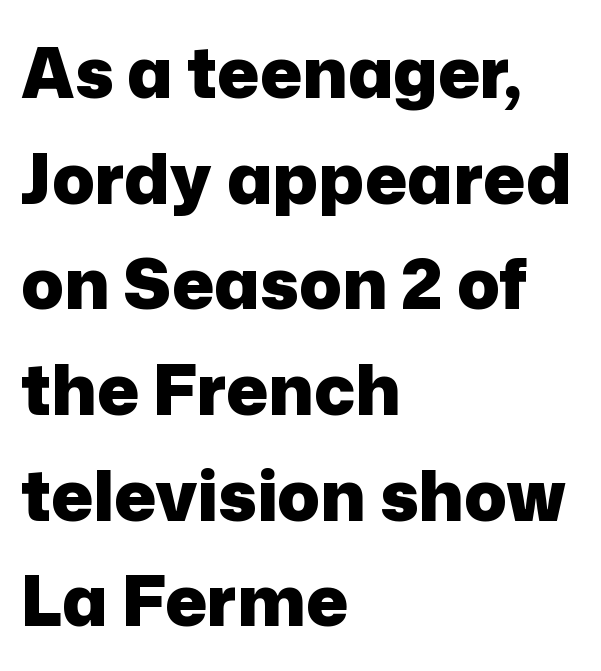
Q: Is the text bold? A: Yes.
Q: Is the text italic (slanted)? A: No, it is upright.
Q: Is the typeface a serif or a sans-serif typeface? A: Sans-serif.
Q: Is the text underlined? A: No.
Q: How is the paragraph aligned? A: Left-aligned.
Q: Is the spacing between letters normal or unusually wide? A: Normal.
Q: Is the spacing between lines tight, normal or loose? A: Normal.
Q: Width (condensed, normal, or wide)? A: Normal.
Q: Stroke contrast? A: Low.
Q: x-height? A: Medium.
Q: Monospaced? A: No.
